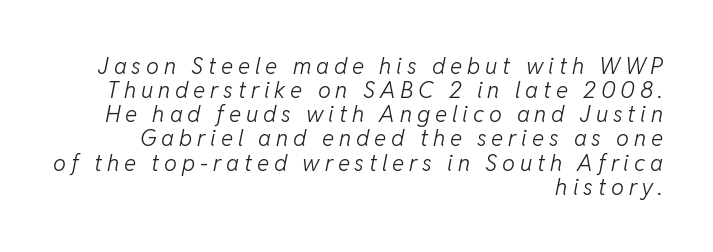
{"italic": "yes", "lean": "right", "slant_degrees": 11, "bold": "no", "underline": "no", "align": "right", "line_spacing": "tight", "line_spacing_ratio": 1.05, "letter_spacing": "wide", "letter_spacing_em": 0.21, "glyph_px": 23}
